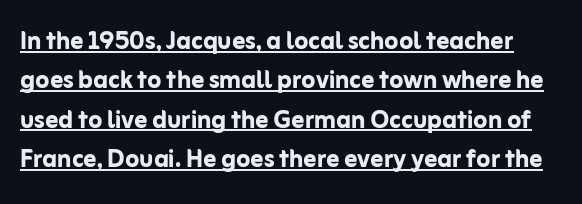
Q: Is the text bold? A: Yes.
Q: Is the text italic (slanted)? A: No, it is upright.
Q: Is the typeface a serif or a sans-serif typeface? A: Sans-serif.
Q: Is the text underlined? A: Yes.
Q: Is the spacing between letters normal or unusually wide? A: Normal.
Q: Width (condensed, normal, or wide)? A: Normal.
Q: Stroke contrast? A: Low.
Q: x-height? A: Medium.
Q: Monospaced? A: No.
